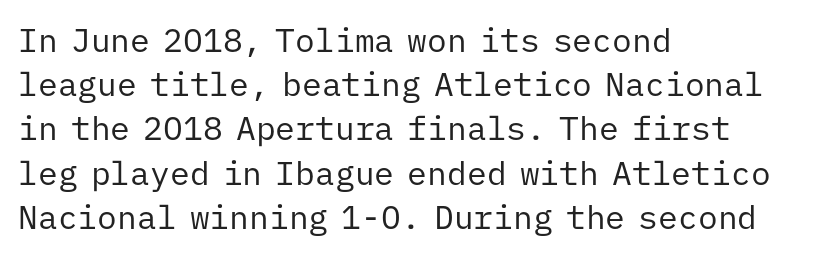
{"serif": "no", "italic": "no", "bold": "no", "weight": "regular", "width": "normal", "stroke_contrast": "low", "x_height": "medium", "monospaced": "yes", "underline": "no", "align": "left", "line_spacing": "normal", "line_spacing_ratio": 1.34, "letter_spacing": "normal", "letter_spacing_em": 0.0, "glyph_px": 33}
